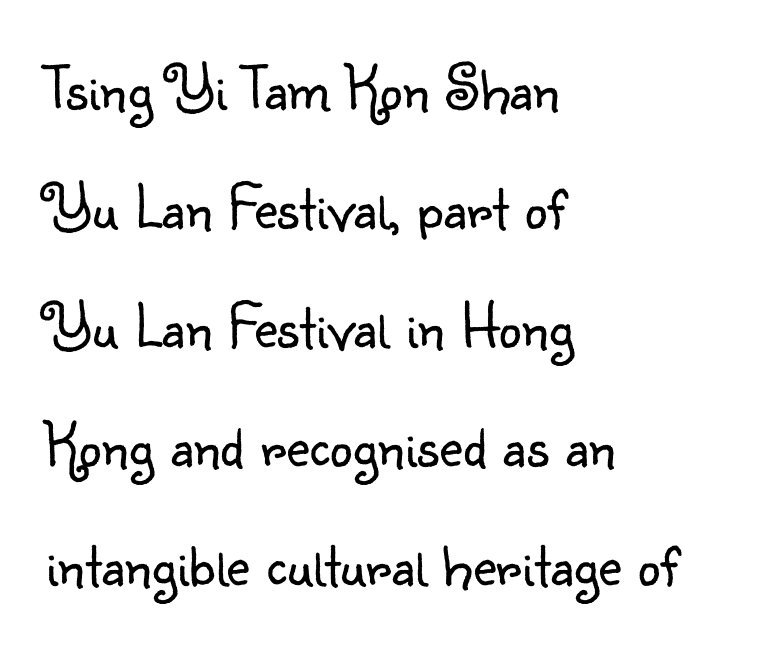
The image shows 64 px light sans-serif type, upright; set left-aligned, line spacing 1.86x, normal letter spacing, not underlined; low stroke contrast and a small x-height.
